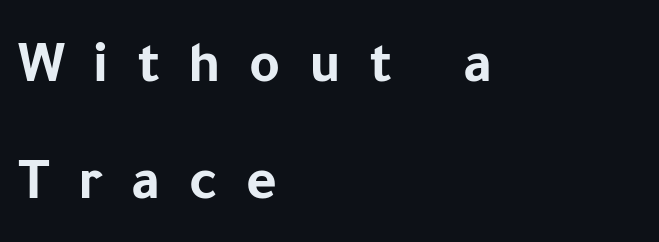
Notice the wide empty band between every row — that's loose leading. The lines are quadded left. Spacing verdict: proportional, widths tailored to each character. Each glyph is drawn with heavy, bold strokes. Clear beneath every line of the passage. Does extra space separate the letters? Yes, quite a lot of it.
